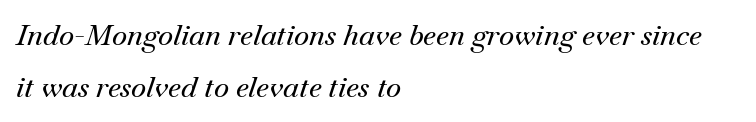
The image shows 29 px serif type, italic (leaning right); set left-aligned, line spacing 1.78x, normal letter spacing, not underlined; medium stroke contrast and a small x-height.
